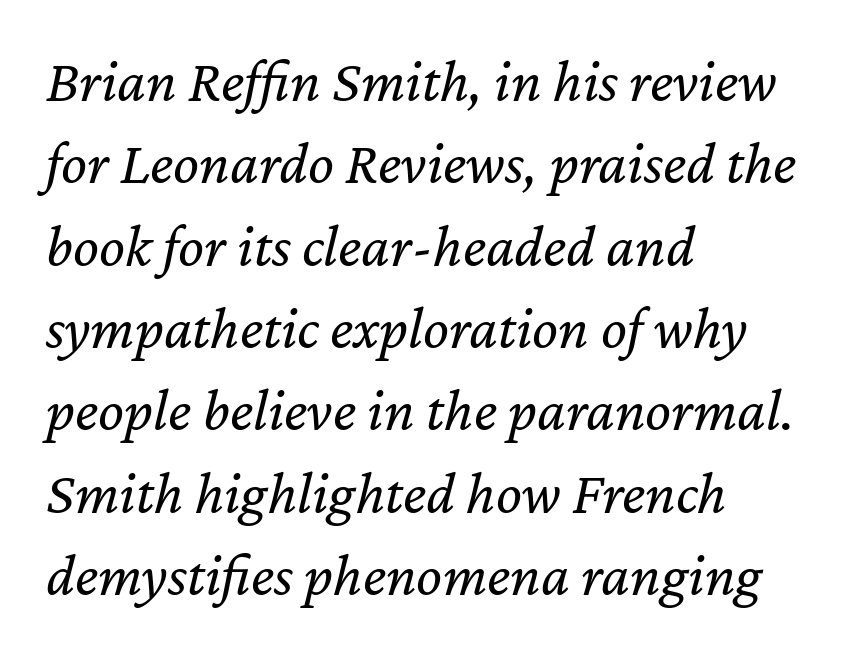
{"italic": "yes", "lean": "right", "slant_degrees": 12, "bold": "no", "weight": "regular", "width": "normal", "stroke_contrast": "low", "x_height": "medium", "monospaced": "no", "underline": "no", "align": "left", "line_spacing": "normal", "line_spacing_ratio": 1.35, "letter_spacing": "normal", "letter_spacing_em": 0.0, "glyph_px": 61}
